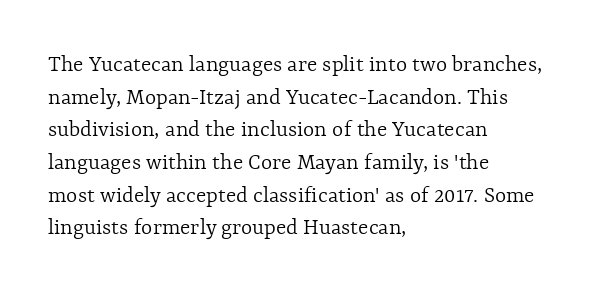
{"italic": "no", "bold": "no", "underline": "no", "align": "left", "line_spacing": "normal", "line_spacing_ratio": 1.36, "letter_spacing": "normal", "letter_spacing_em": 0.0, "glyph_px": 24}
